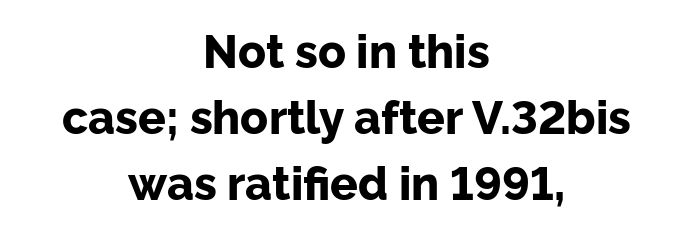
The image shows 46 px bold sans-serif type, upright; set centered, normal line spacing (1.43x), normal letter spacing, not underlined; low stroke contrast and a medium x-height.
